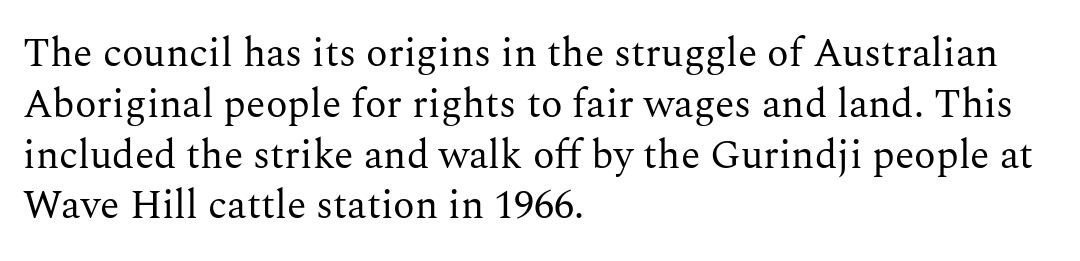
Q: Is the text bold? A: No.
Q: Is the text italic (slanted)? A: No, it is upright.
Q: Is the typeface a serif or a sans-serif typeface? A: Serif.
Q: Is the text underlined? A: No.
Q: How is the paragraph aligned? A: Left-aligned.
Q: Is the spacing between letters normal or unusually wide? A: Normal.
Q: Is the spacing between lines tight, normal or loose? A: Normal.
Q: Width (condensed, normal, or wide)? A: Normal.
Q: Stroke contrast? A: Medium.
Q: x-height? A: Medium.
Q: Monospaced? A: No.
